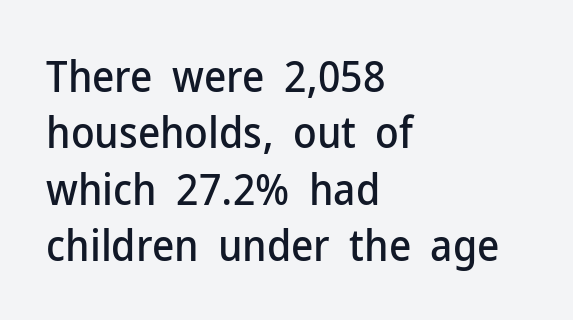
{"serif": "no", "italic": "no", "width": "normal", "stroke_contrast": "low", "x_height": "medium", "monospaced": "no", "underline": "no", "align": "left", "line_spacing": "normal", "line_spacing_ratio": 1.31, "letter_spacing": "normal", "letter_spacing_em": 0.0, "glyph_px": 43}
